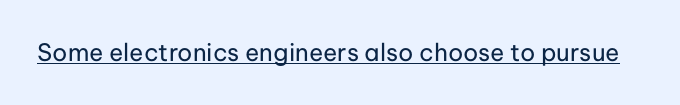
{"italic": "no", "bold": "no", "underline": "yes", "letter_spacing": "normal", "letter_spacing_em": 0.0, "glyph_px": 24}
